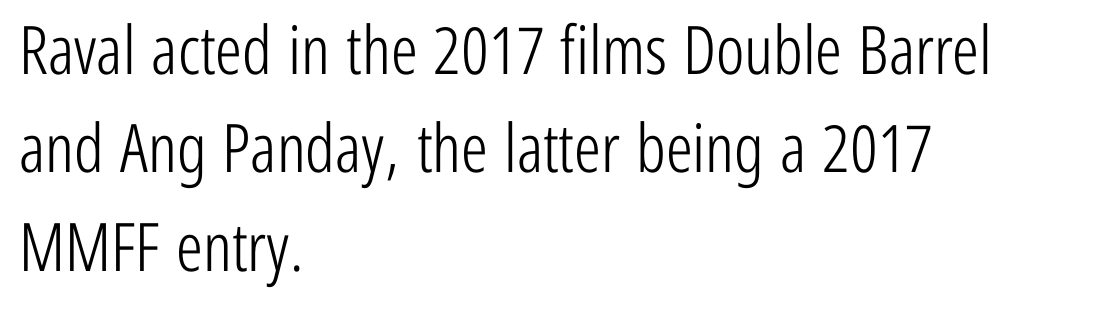
{"serif": "no", "italic": "no", "bold": "no", "weight": "light", "width": "condensed", "stroke_contrast": "low", "x_height": "medium", "monospaced": "no", "underline": "no", "align": "left", "line_spacing": "normal", "line_spacing_ratio": 1.47, "letter_spacing": "normal", "letter_spacing_em": 0.0, "glyph_px": 67}
